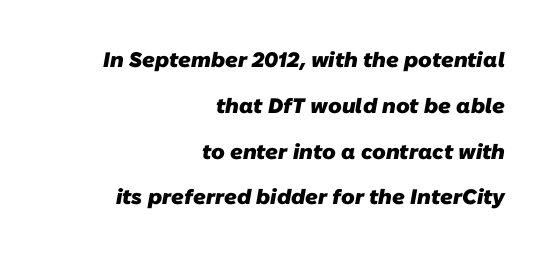
{"bold": "yes", "underline": "no", "align": "right", "line_spacing": "loose", "line_spacing_ratio": 2.18, "letter_spacing": "normal", "letter_spacing_em": 0.0, "glyph_px": 21}
